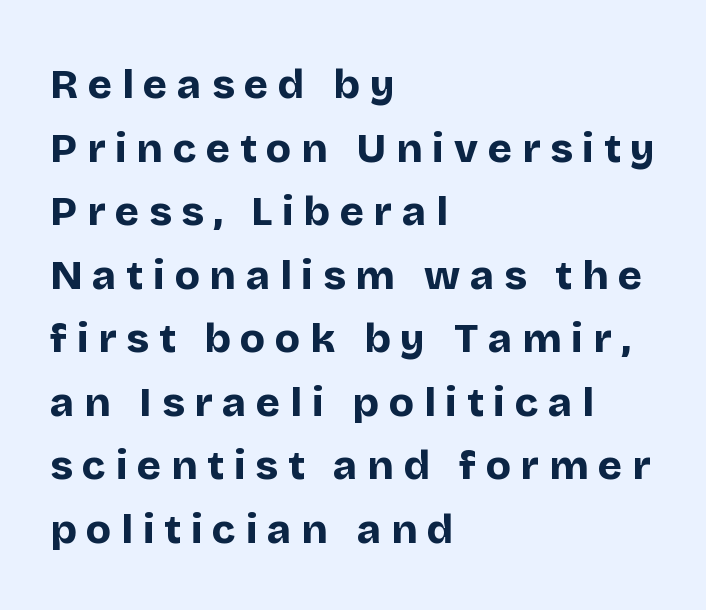
Q: Is the text bold? A: Yes.
Q: Is the text italic (slanted)? A: No, it is upright.
Q: Is the typeface a serif or a sans-serif typeface? A: Sans-serif.
Q: Is the text underlined? A: No.
Q: How is the paragraph aligned? A: Left-aligned.
Q: Is the spacing between letters normal or unusually wide? A: Unusually wide.
Q: Is the spacing between lines tight, normal or loose? A: Normal.
Q: Width (condensed, normal, or wide)? A: Normal.
Q: Stroke contrast? A: Low.
Q: x-height? A: Large.
Q: Monospaced? A: No.
